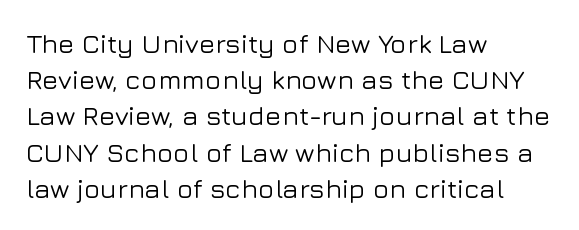
The image shows 27 px text type, upright; set left-aligned, normal line spacing (1.34x), normal letter spacing, not underlined.
